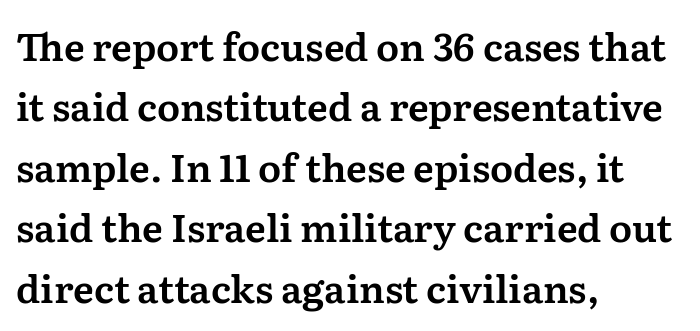
Check the space under the baseline: it is left empty. Caption: standard tracking, unaltered. Note the varied advance widths — an 'i' is clearly narrower than an 'm'. Is this a sans? No — the strokes have serifs.
